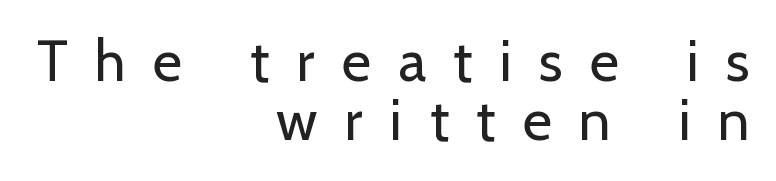
Q: Is the text bold? A: No.
Q: Is the text italic (slanted)? A: No, it is upright.
Q: Is the typeface a serif or a sans-serif typeface? A: Sans-serif.
Q: Is the text underlined? A: No.
Q: How is the paragraph aligned? A: Right-aligned.
Q: Is the spacing between letters normal or unusually wide? A: Unusually wide.
Q: Is the spacing between lines tight, normal or loose? A: Tight.
Q: Width (condensed, normal, or wide)? A: Normal.
Q: Stroke contrast? A: Low.
Q: x-height? A: Medium.
Q: Monospaced? A: No.
